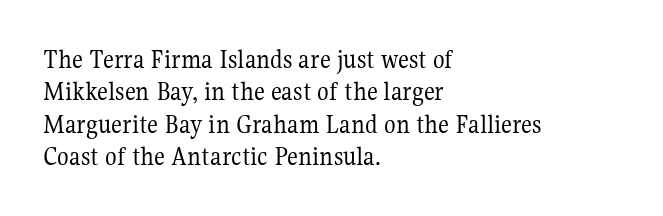
{"italic": "no", "bold": "no", "underline": "no", "align": "left", "line_spacing_ratio": 1.2, "letter_spacing": "normal", "letter_spacing_em": 0.0, "glyph_px": 27}
